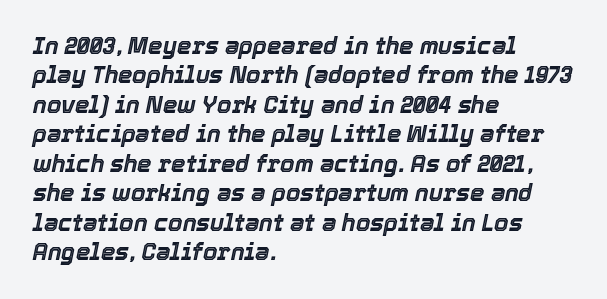
{"italic": "yes", "lean": "right", "slant_degrees": 12, "underline": "no", "align": "left", "line_spacing": "normal", "line_spacing_ratio": 1.28, "letter_spacing": "normal", "letter_spacing_em": 0.0, "glyph_px": 23}
